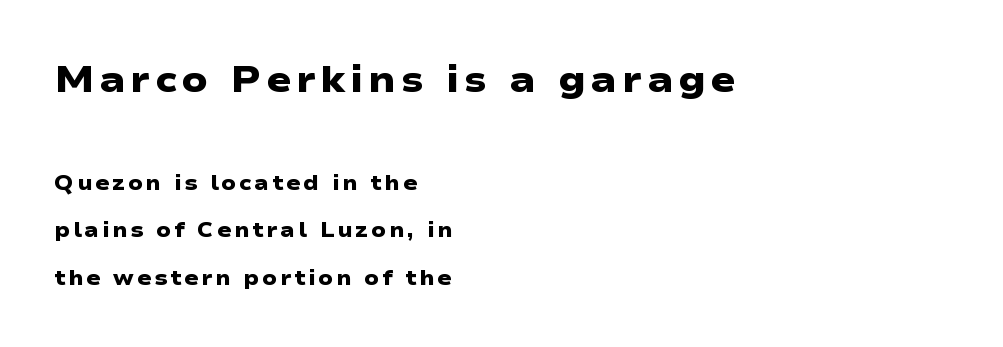
The image shows 37 px heavy, wide sans-serif type; set left-aligned, loose line spacing (2.27x), not underlined; the first (top) block is 1.76x larger; low stroke contrast and a medium x-height.
